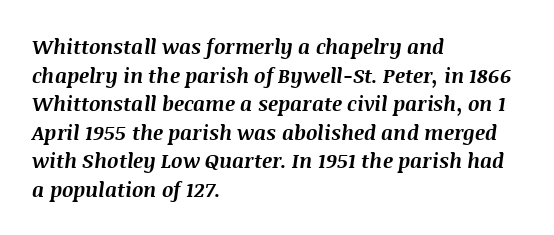
The image shows 20 px bold type, italic (leaning right); set left-aligned, normal line spacing (1.43x), normal letter spacing, not underlined.
